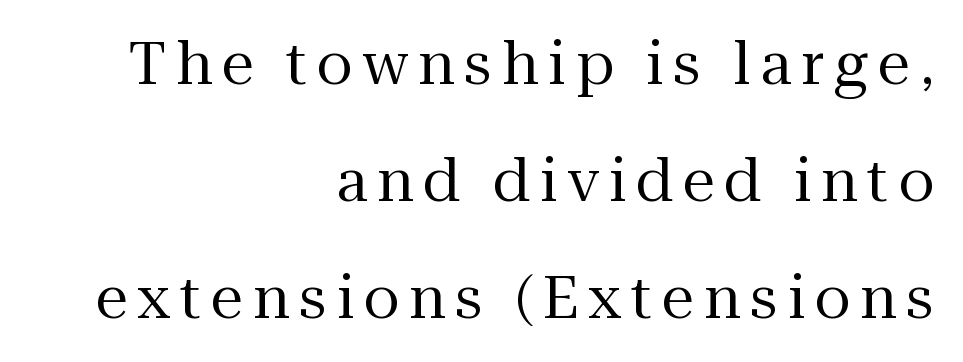
The image shows 59 px regular-weight serif type, upright; set right-aligned, loose line spacing (1.98x), not underlined; medium stroke contrast and a medium x-height.
